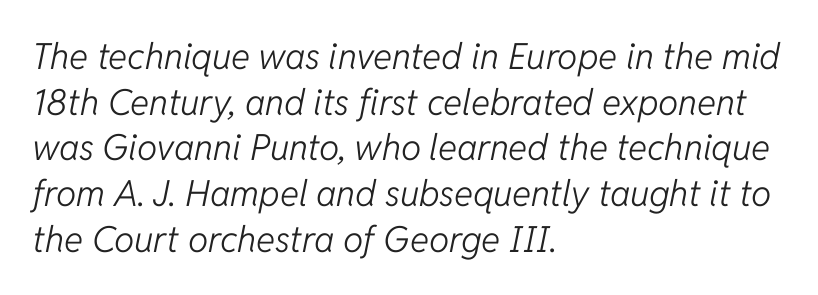
The image shows 36 px light type, italic (leaning right); set left-aligned, normal line spacing (1.27x), normal letter spacing, not underlined; low stroke contrast and a medium x-height.
